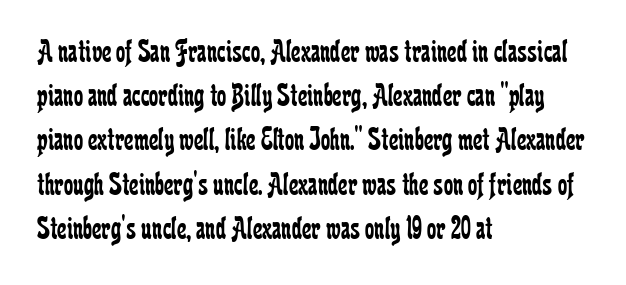
The image shows 33 px regular-weight, condensed serif type, upright; set left-aligned, normal line spacing (1.34x), normal letter spacing, not underlined; low stroke contrast and a medium x-height.
